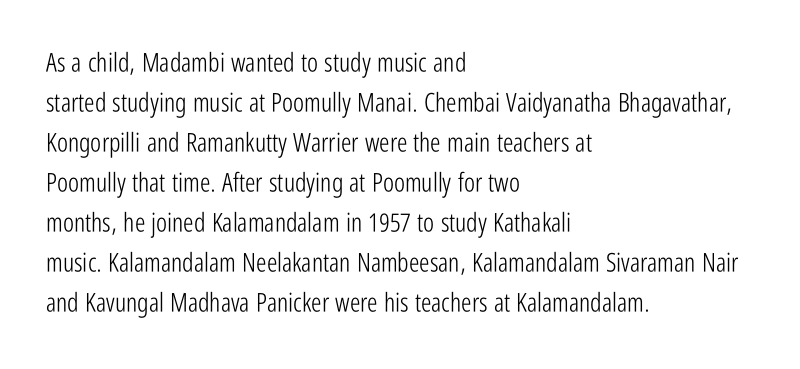
Q: Is the text bold? A: No.
Q: Is the text italic (slanted)? A: No, it is upright.
Q: Is the text underlined? A: No.
Q: How is the paragraph aligned? A: Left-aligned.
Q: Is the spacing between letters normal or unusually wide? A: Normal.
Q: Is the spacing between lines tight, normal or loose? A: Normal.
